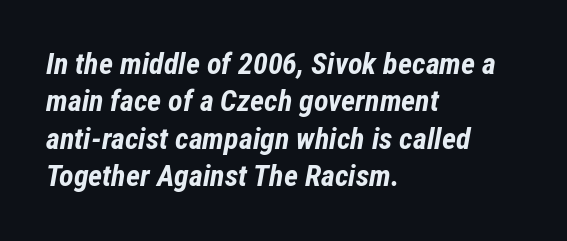
Underline: absent. The rows are spaced the way most documents space them. Inter-character spacing is left at the font's built-in metrics. Notice how thick the strokes are: this is what a full bold looks like.
